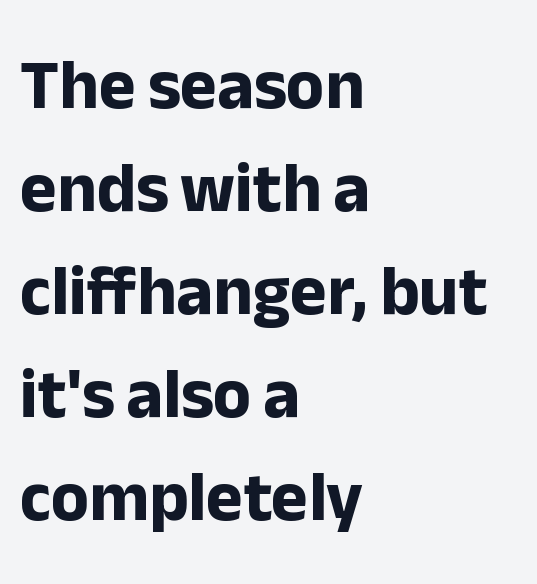
{"serif": "no", "italic": "no", "bold": "yes", "weight": "bold", "width": "normal", "stroke_contrast": "low", "x_height": "medium", "monospaced": "no", "underline": "no", "align": "left", "line_spacing": "normal", "line_spacing_ratio": 1.47, "letter_spacing": "normal", "letter_spacing_em": 0.0, "glyph_px": 70}
